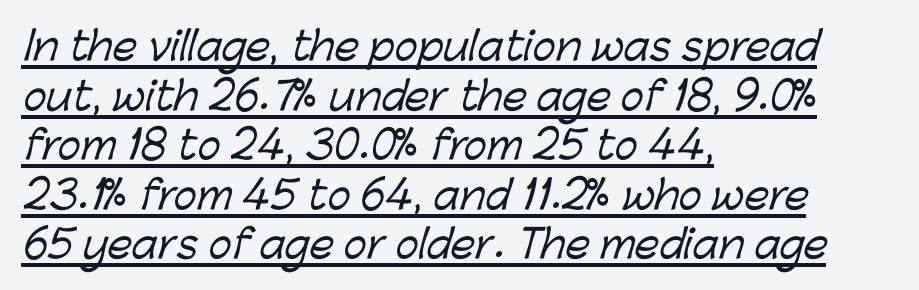
The image shows 39 px sans-serif type; set left-aligned, normal line spacing (1.27x), normal letter spacing, underlined; low stroke contrast and a medium x-height.
